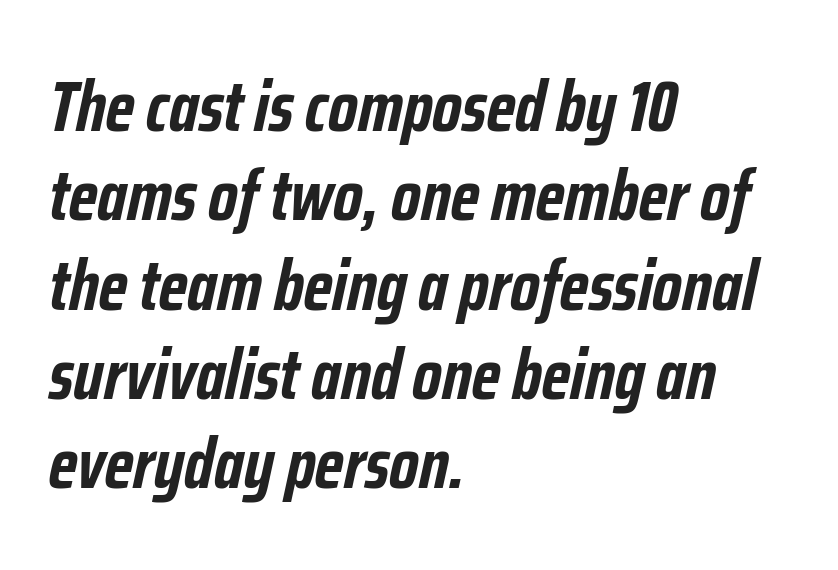
Q: Is the text bold? A: Yes.
Q: Is the text italic (slanted)? A: Yes, it leans right by about 12 degrees.
Q: Is the text underlined? A: No.
Q: How is the paragraph aligned? A: Left-aligned.
Q: Is the spacing between letters normal or unusually wide? A: Normal.
Q: Width (condensed, normal, or wide)? A: Condensed.
Q: Stroke contrast? A: Low.
Q: x-height? A: Medium.
Q: Monospaced? A: No.
